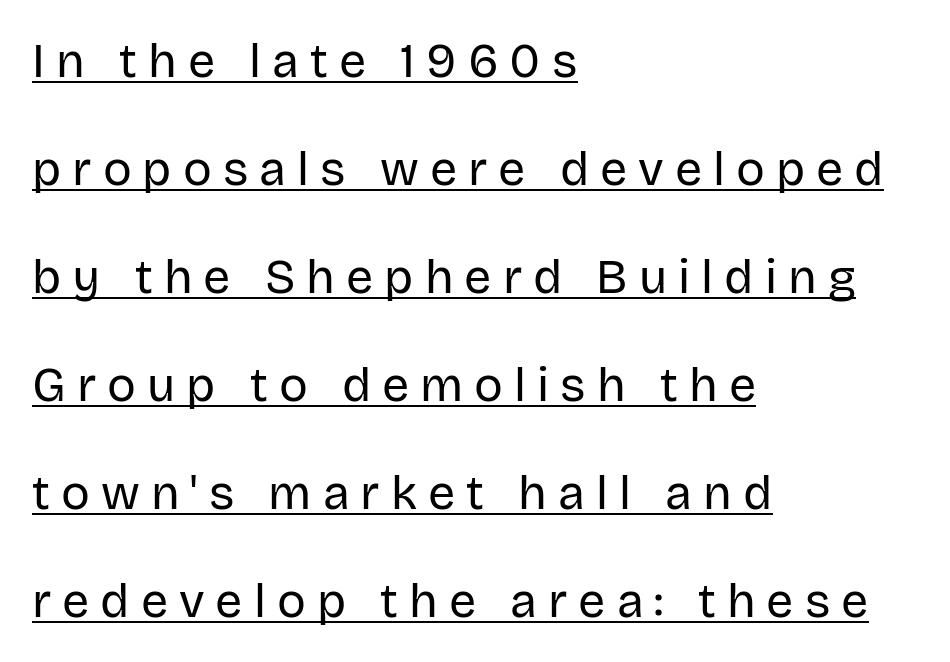
The image shows 48 px regular-weight sans-serif type, upright; set left-aligned, loose line spacing (2.25x), unusually wide letter spacing (+0.23 em), underlined; low stroke contrast and a large x-height.
